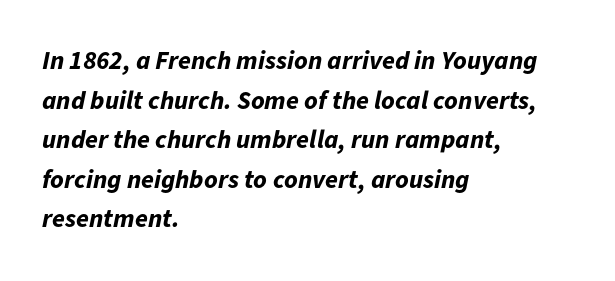
Does extra space separate the letters? No, they use regular spacing. Baseline-to-baseline distance is the conventional proportion of letter height. An italicized treatment has been applied to the whole sample. Nobody drew a line under any word here.
